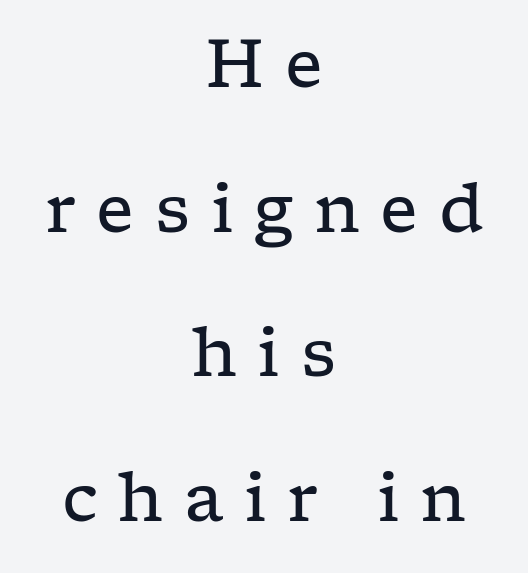
The rendering uses natural spacing where letterforms have individual widths. The baseline area is clear. The typesetting does not lean heavy: it is not bold. The line-height multiplier appears high, well above default. Honestly, the letter spacing is so wide it's the main thing you notice. The font's upright variant was chosen for this text.
